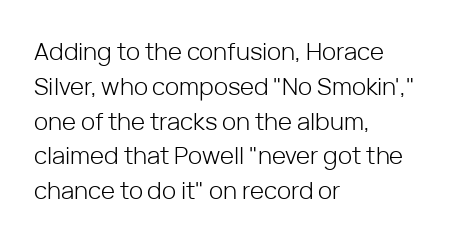
The image shows 24 px text type, upright; set left-aligned, normal line spacing (1.45x), normal letter spacing, not underlined.
